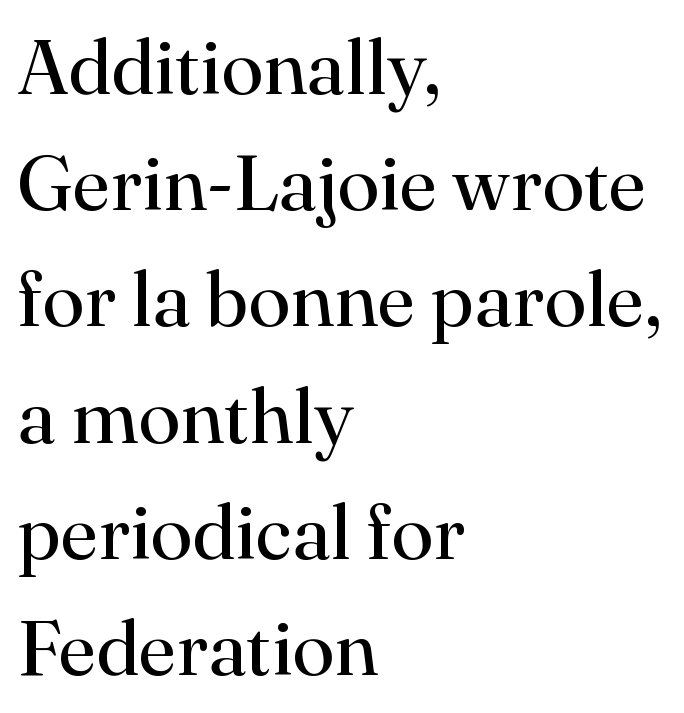
{"serif": "yes", "italic": "no", "bold": "no", "weight": "regular", "width": "normal", "stroke_contrast": "high", "x_height": "small", "monospaced": "no", "underline": "no", "align": "left", "line_spacing": "normal", "line_spacing_ratio": 1.49, "letter_spacing": "normal", "letter_spacing_em": 0.0, "glyph_px": 78}
